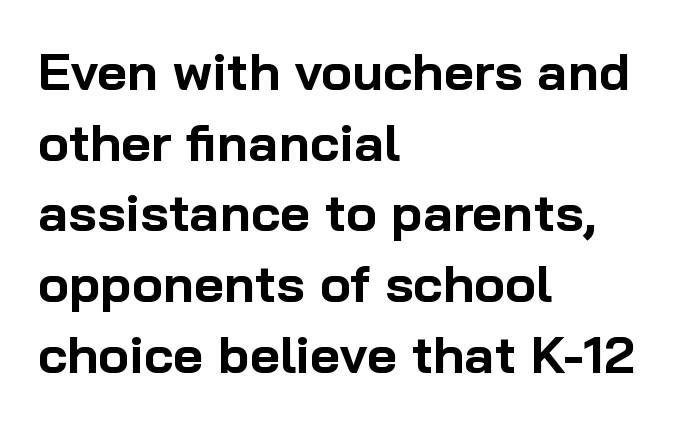
Letter spacing: default. Unmarked baselines from the first word to the last. No italicization has been applied; the sample stays upright. A typesetter would label this face a sans.
